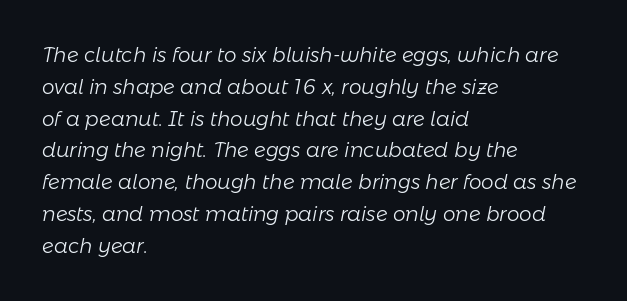
The type is set solid horizontally, with unmodified tracking. Ink coverage per letter is moderate at most. The designer left line spacing at the default. Decoration check: the copy has no underline. When letters slant like this, we call the style italic. Line starts are locked; line ends wander.
